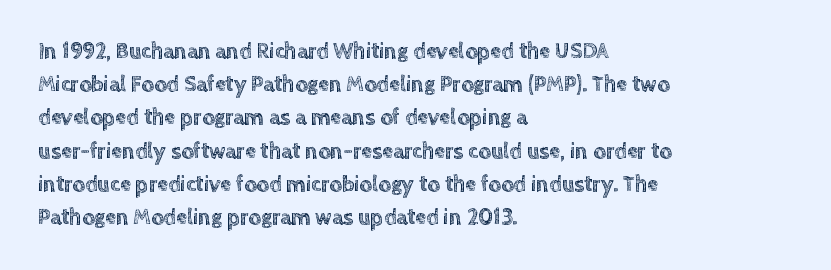
{"italic": "no", "underline": "no", "align": "left", "line_spacing": "normal", "line_spacing_ratio": 1.51, "letter_spacing": "normal", "letter_spacing_em": 0.0, "glyph_px": 22}
